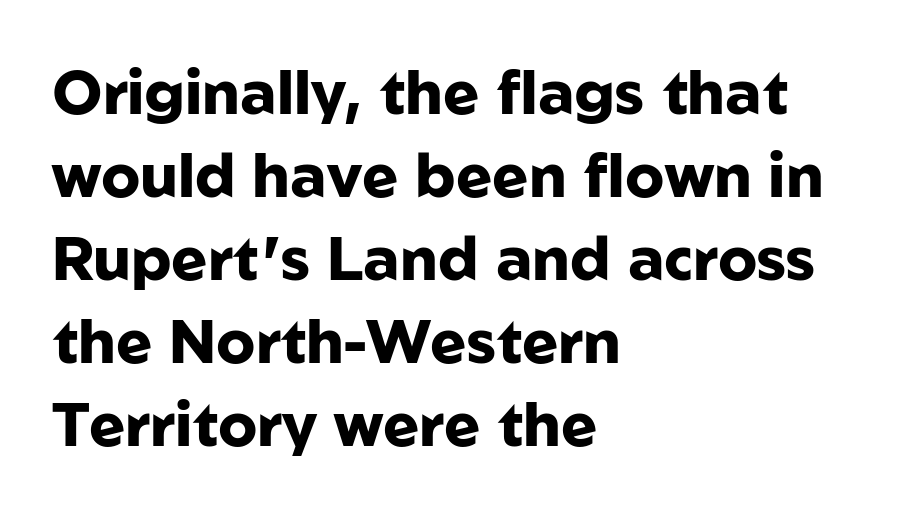
{"serif": "no", "italic": "no", "bold": "yes", "weight": "heavy", "width": "normal", "stroke_contrast": "low", "x_height": "medium", "monospaced": "no", "underline": "no", "align": "left", "line_spacing": "normal", "line_spacing_ratio": 1.36, "letter_spacing": "normal", "letter_spacing_em": 0.0, "glyph_px": 61}
